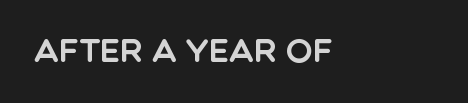
The image shows 32 px sans-serif type, upright; set left-aligned, normal letter spacing, not underlined; a large x-height.
